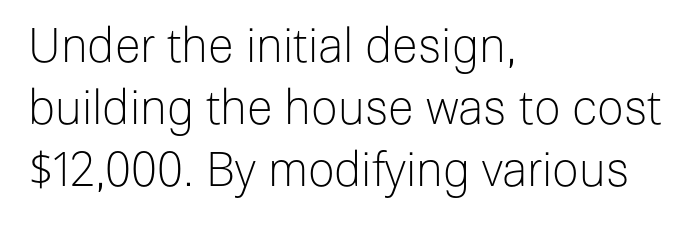
The rag falls on the right side of this text block. What stands out about the letter spacing? Nothing — it is the standard amount. This rendering features lettering with no underline. Does the lettering tilt? It doesn't — this is upright. One glance says typical: line gaps are just what's usual. Examine the stroke ends and you'll find no serifs.
